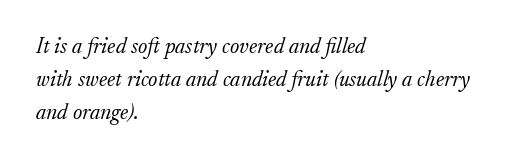
{"italic": "yes", "lean": "right", "slant_degrees": 17, "bold": "no", "underline": "no", "align": "left", "line_spacing": "normal", "line_spacing_ratio": 1.51, "letter_spacing": "normal", "letter_spacing_em": 0.0, "glyph_px": 22}
